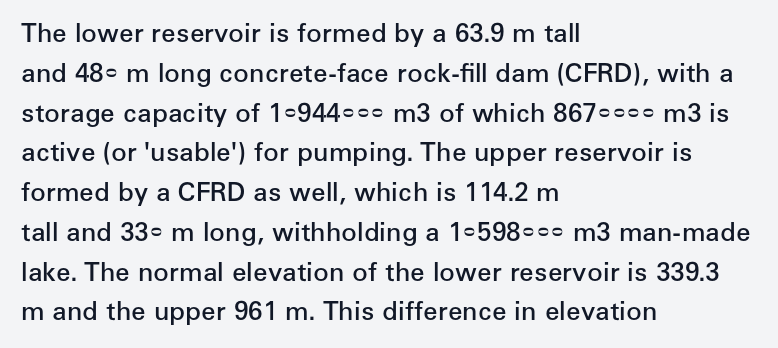
Ordinary non-slanted type is in use. Reading down the block, your eye returns to a fixed left position each line. These lines sit exactly where default settings would place them. Check the space under the baseline: it is left empty.
